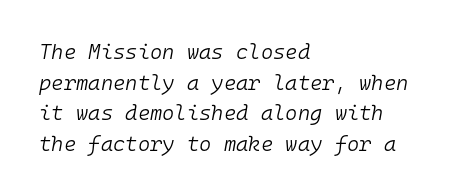
{"italic": "yes", "lean": "right", "slant_degrees": 10, "bold": "no", "underline": "no", "align": "left", "line_spacing": "normal", "line_spacing_ratio": 1.46, "letter_spacing": "normal", "letter_spacing_em": 0.0, "glyph_px": 21}
